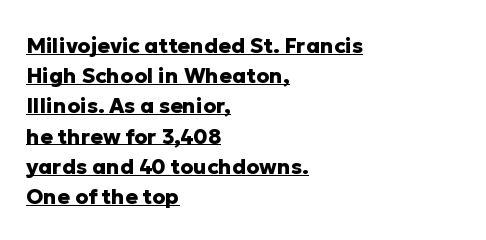
Q: Is the text bold? A: Yes.
Q: Is the text italic (slanted)? A: No, it is upright.
Q: Is the text underlined? A: Yes.
Q: How is the paragraph aligned? A: Left-aligned.
Q: Is the spacing between letters normal or unusually wide? A: Normal.
Q: Is the spacing between lines tight, normal or loose? A: Normal.
